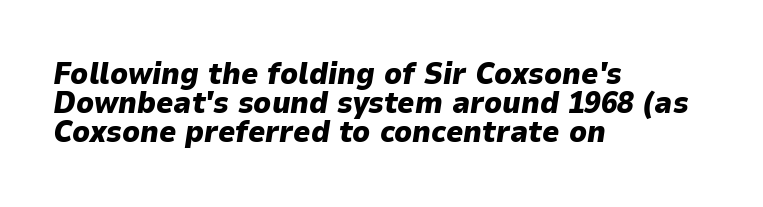
{"italic": "yes", "lean": "right", "slant_degrees": 9, "bold": "yes", "weight": "heavy", "width": "normal", "stroke_contrast": "low", "x_height": "medium", "monospaced": "no", "underline": "no", "align": "left", "line_spacing": "tight", "line_spacing_ratio": 0.97, "letter_spacing": "normal", "letter_spacing_em": 0.0, "glyph_px": 30}
